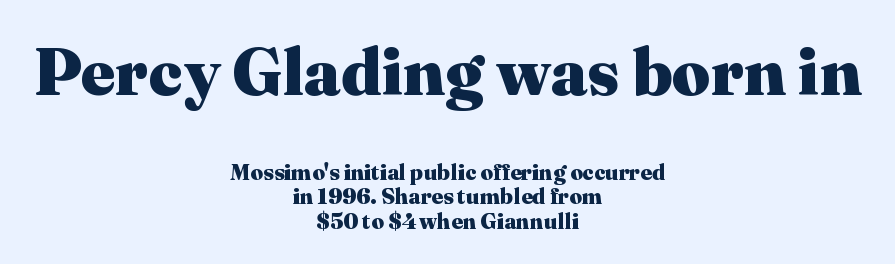
{"serif": "yes", "italic": "no", "bold": "yes", "weight": "heavy", "width": "normal", "stroke_contrast": "medium", "x_height": "medium", "monospaced": "no", "underline": "no", "align": "center", "line_spacing": "tight", "line_spacing_ratio": 1.12, "letter_spacing": "normal", "letter_spacing_em": 0.0, "larger_block": "first", "size_ratio": 3.05, "glyph_px": 67}
